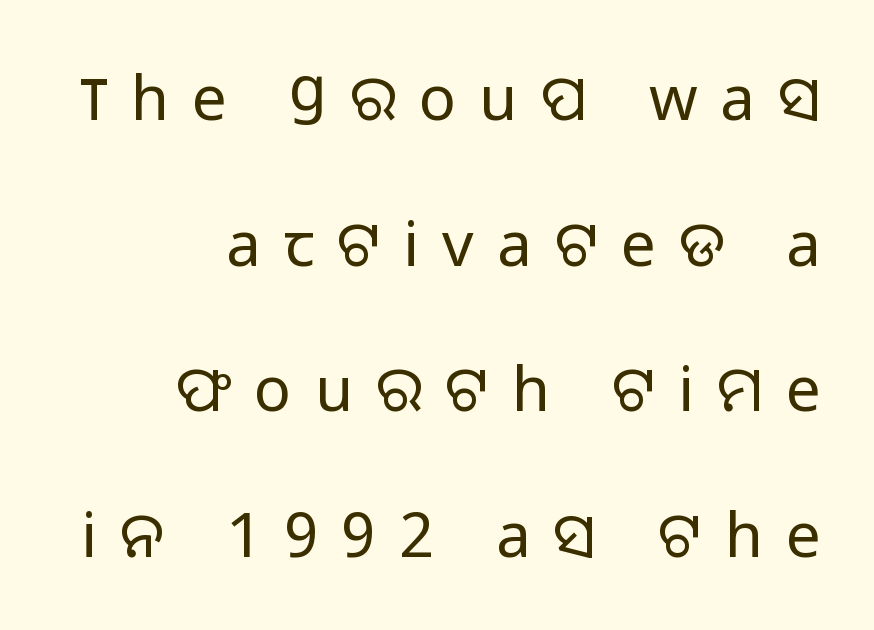
{"serif": "no", "italic": "no", "bold": "no", "weight": "regular", "width": "normal", "stroke_contrast": "low", "x_height": "medium", "monospaced": "no", "underline": "no", "align": "right", "line_spacing": "loose", "line_spacing_ratio": 2.35, "letter_spacing": "wide", "letter_spacing_em": 0.37, "glyph_px": 62}
